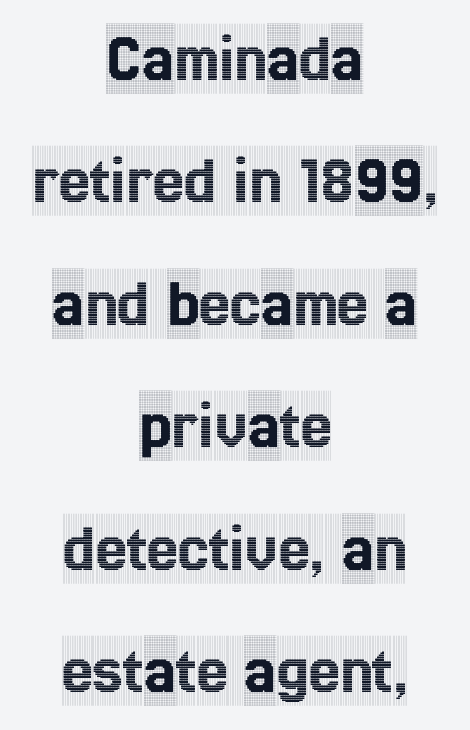
Q: Is the text italic (slanted)? A: No, it is upright.
Q: Is the typeface a serif or a sans-serif typeface? A: Serif.
Q: Is the text underlined? A: No.
Q: How is the paragraph aligned? A: Centered.
Q: Is the spacing between letters normal or unusually wide? A: Normal.
Q: Width (condensed, normal, or wide)? A: Condensed.
Q: x-height? A: Large.
Q: Monospaced? A: No.
